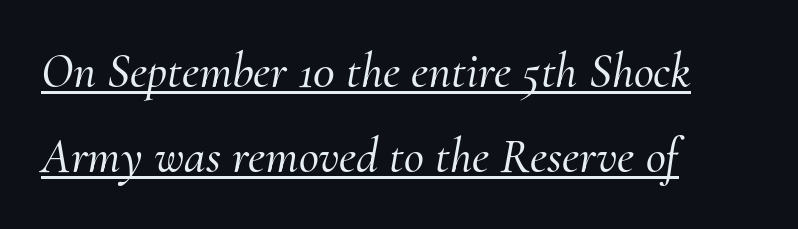
Honestly, the letter spacing is just normal — you wouldn't notice it. The passage shown is underscored from start to finish. Check where the strokes stop: tiny serifs finish them off. If you drew a ruler down the left edge, every line would touch it.
